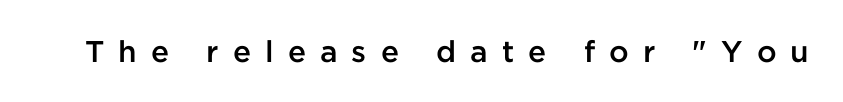
{"serif": "no", "italic": "no", "bold": "semi", "weight": "semibold", "width": "normal", "stroke_contrast": "low", "x_height": "medium", "monospaced": "no", "underline": "no", "letter_spacing": "wide", "letter_spacing_em": 0.47, "glyph_px": 30}
